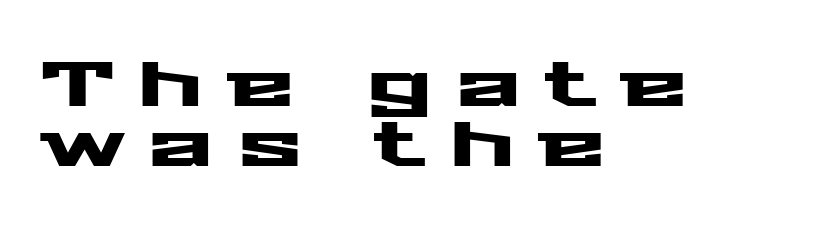
The image shows 62 px wide sans-serif type, upright; set left-aligned, tight line spacing (0.96x), unusually wide letter spacing (+0.37 em), not underlined; medium stroke contrast and a medium x-height.
